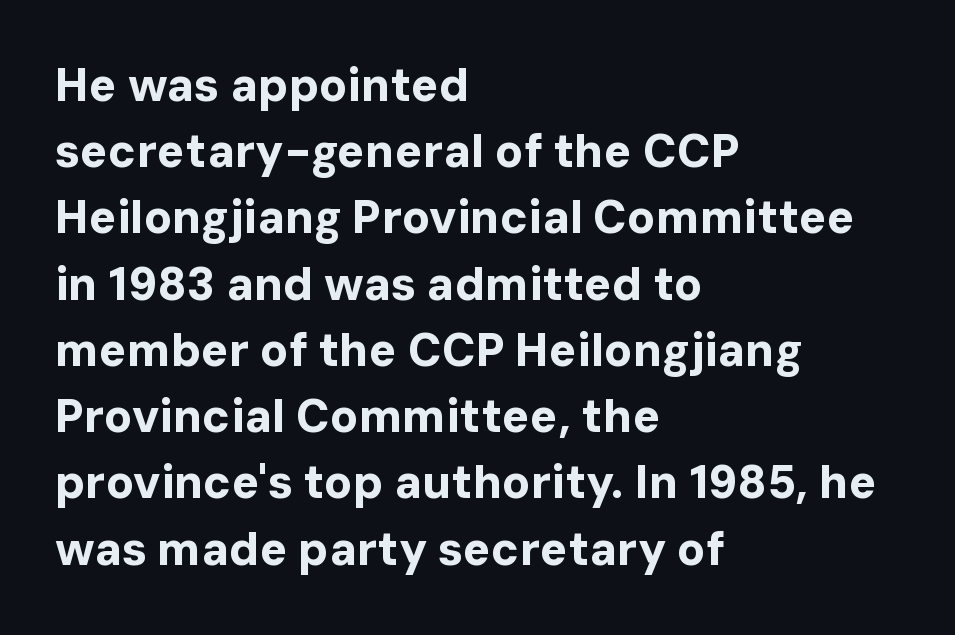
{"serif": "no", "italic": "no", "bold": "yes", "weight": "bold", "width": "normal", "stroke_contrast": "low", "x_height": "medium", "monospaced": "no", "underline": "no", "align": "left", "line_spacing": "normal", "line_spacing_ratio": 1.44, "letter_spacing": "normal", "letter_spacing_em": 0.0, "glyph_px": 46}
